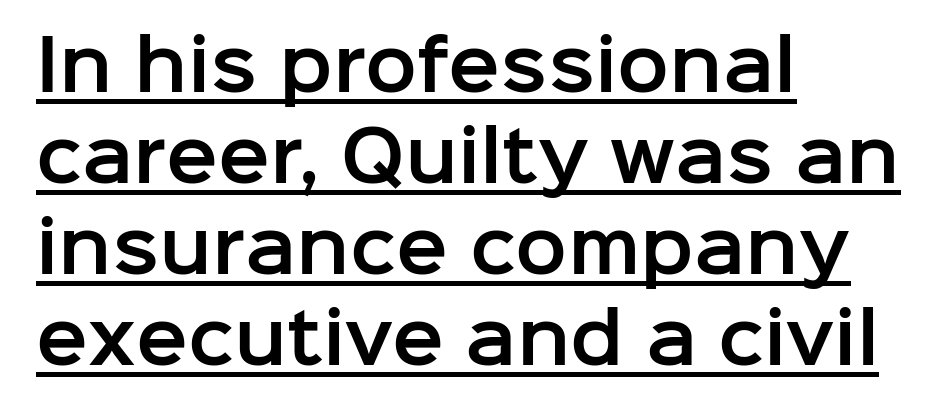
{"serif": "no", "italic": "no", "width": "normal", "stroke_contrast": "low", "x_height": "medium", "monospaced": "no", "underline": "yes", "align": "left", "line_spacing": "normal", "line_spacing_ratio": 1.32, "letter_spacing": "normal", "letter_spacing_em": 0.0, "glyph_px": 69}
